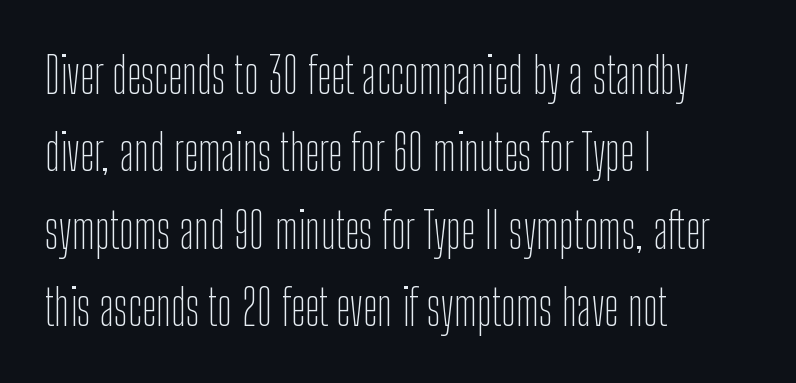
Q: Is the text bold? A: No.
Q: Is the text italic (slanted)? A: No, it is upright.
Q: Is the typeface a serif or a sans-serif typeface? A: Sans-serif.
Q: Is the text underlined? A: No.
Q: How is the paragraph aligned? A: Left-aligned.
Q: Is the spacing between letters normal or unusually wide? A: Normal.
Q: Is the spacing between lines tight, normal or loose? A: Normal.
Q: Width (condensed, normal, or wide)? A: Condensed.
Q: Stroke contrast? A: Low.
Q: x-height? A: Medium.
Q: Monospaced? A: No.
